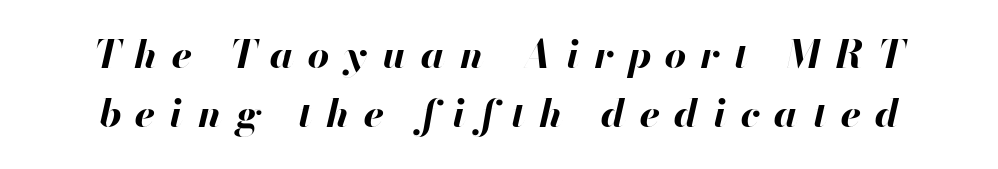
The image shows 38 px bold type, italic (leaning right); set normal line spacing (1.56x), unusually wide letter spacing (+0.37 em), not underlined; high stroke contrast and a small x-height.
